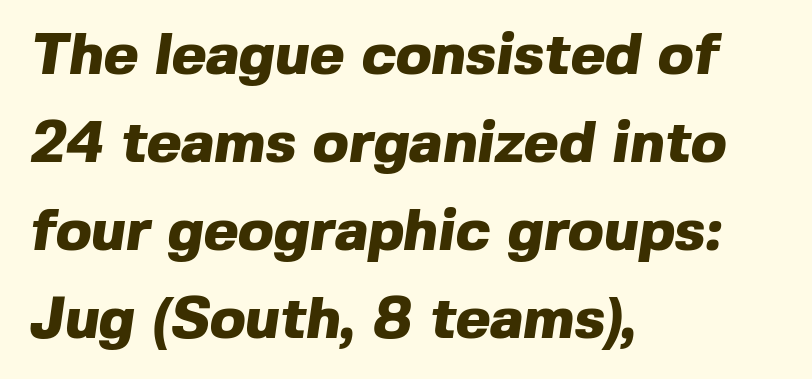
The image shows 59 px heavy sans-serif type; set left-aligned, normal line spacing (1.49x), normal letter spacing, not underlined; a medium x-height.
